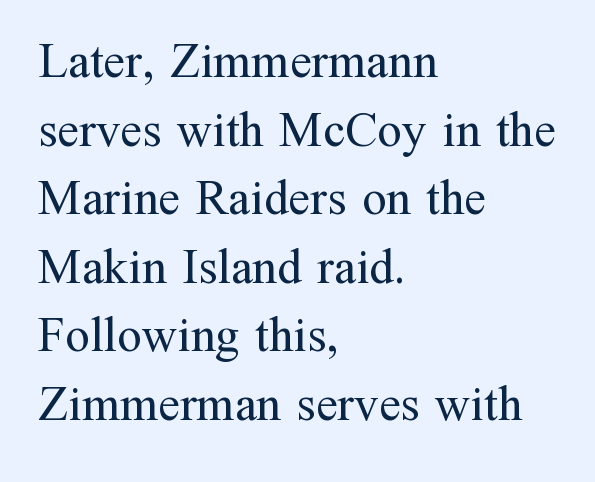
These lines sit exactly where default settings would place them. Spacing verdict: proportional, widths tailored to each character. The zone under the glyphs is completely vacant. In terms of letterform style, serifs are clearly present.
